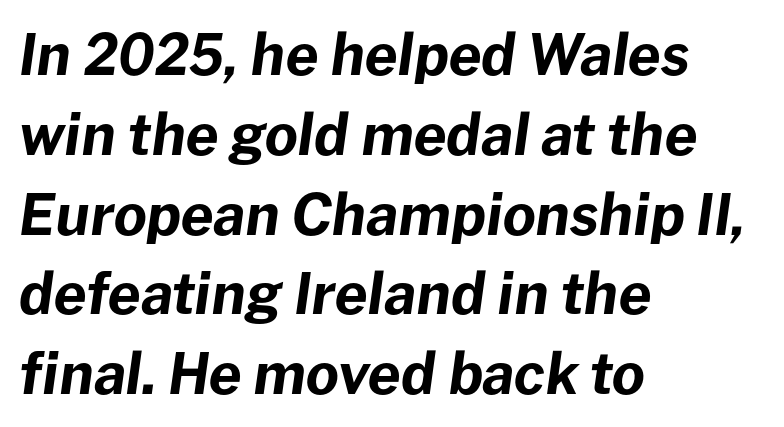
Q: Is the text bold? A: Yes.
Q: Is the text italic (slanted)? A: Yes, it leans right by about 8 degrees.
Q: Is the text underlined? A: No.
Q: How is the paragraph aligned? A: Left-aligned.
Q: Is the spacing between letters normal or unusually wide? A: Normal.
Q: Is the spacing between lines tight, normal or loose? A: Normal.
Q: Width (condensed, normal, or wide)? A: Normal.
Q: Stroke contrast? A: Low.
Q: x-height? A: Medium.
Q: Monospaced? A: No.
